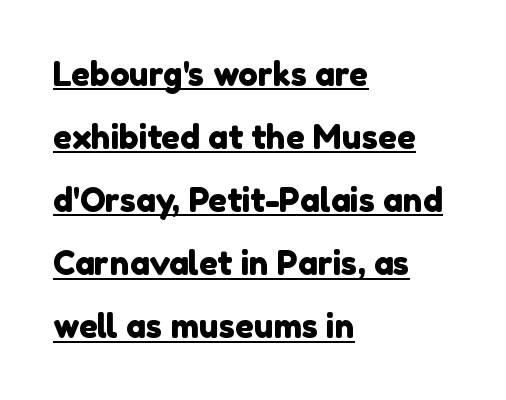
Q: Is the typeface a serif or a sans-serif typeface? A: Sans-serif.
Q: Is the text underlined? A: Yes.
Q: How is the paragraph aligned? A: Left-aligned.
Q: Is the spacing between letters normal or unusually wide? A: Normal.
Q: Is the spacing between lines tight, normal or loose? A: Loose.
Q: Width (condensed, normal, or wide)? A: Normal.
Q: x-height? A: Medium.
Q: Monospaced? A: No.
